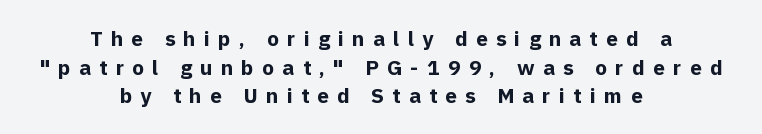
The image shows 21 px bold type, upright; set centered, normal line spacing (1.36x), unusually wide letter spacing (+0.39 em), not underlined.
